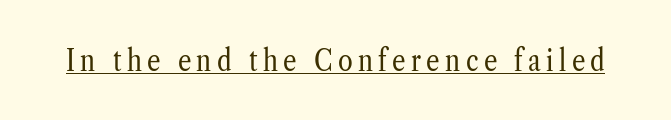
The image shows 30 px regular-weight, condensed serif type, upright; set underlined; low stroke contrast and a medium x-height.
